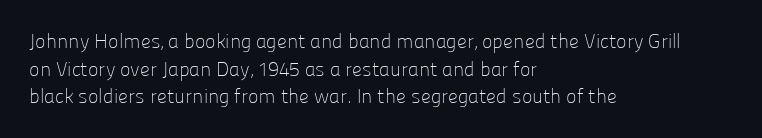
This rendering leaves character spacing at its baseline value. These lines stack with their left ends in a neat column. Reading down the column, the eye jumps a familiar distance to each next line. Stroke mass is kept to a normal reading level or below. Unlike italic type, these characters show no tilt at all. No word sits above an underline.
